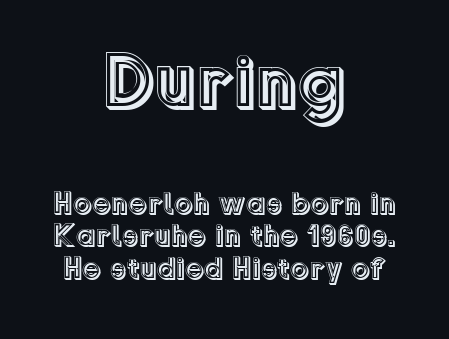
Q: Is the text italic (slanted)? A: No, it is upright.
Q: Is the text underlined? A: No.
Q: How is the paragraph aligned? A: Centered.
Q: Is the spacing between letters normal or unusually wide? A: Normal.
Q: Is the spacing between lines tight, normal or loose? A: Tight.
Q: Which block of text is set in a larger size, the first (top) or the second (bottom)? A: The first (top) one.
Q: Width (condensed, normal, or wide)? A: Normal.
Q: x-height? A: Medium.
Q: Monospaced? A: No.
